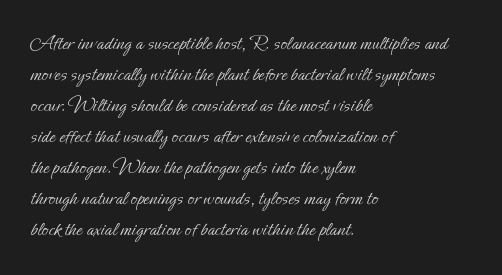
The image shows 21 px text type; set left-aligned, normal line spacing (1.48x), normal letter spacing, not underlined.
